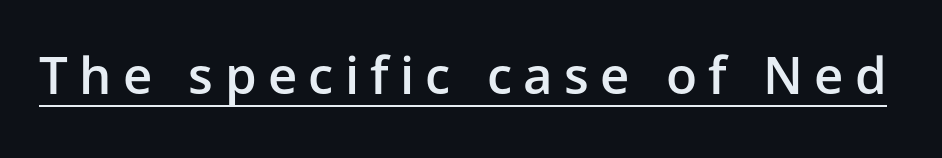
{"serif": "no", "italic": "no", "bold": "semi", "weight": "semibold", "width": "normal", "stroke_contrast": "low", "x_height": "medium", "monospaced": "no", "underline": "yes", "letter_spacing": "wide", "letter_spacing_em": 0.22, "glyph_px": 51}
